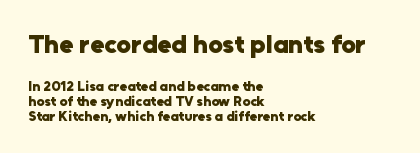
{"italic": "no", "bold": "yes", "underline": "no", "align": "left", "line_spacing": "tight", "line_spacing_ratio": 1.07, "letter_spacing": "normal", "letter_spacing_em": 0.0, "larger_block": "first", "size_ratio": 1.86, "glyph_px": 26}
